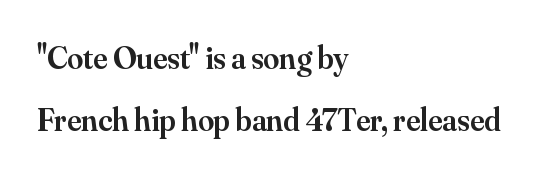
{"serif": "yes", "italic": "no", "bold": "semi", "weight": "semibold", "width": "normal", "stroke_contrast": "medium", "x_height": "small", "monospaced": "no", "underline": "no", "align": "left", "line_spacing": "loose", "line_spacing_ratio": 1.93, "letter_spacing": "normal", "letter_spacing_em": 0.0, "glyph_px": 32}
